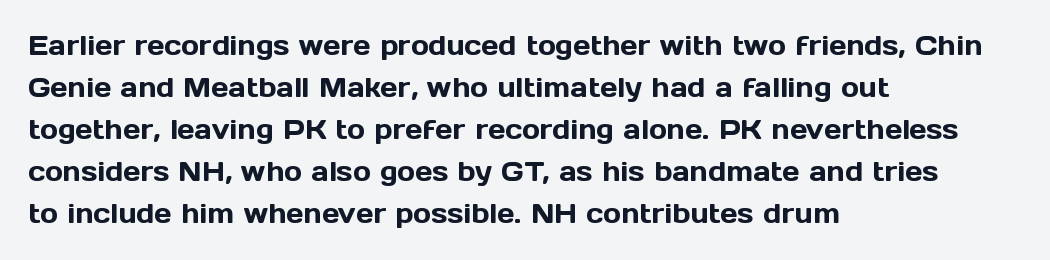
{"italic": "no", "underline": "no", "align": "left", "line_spacing": "normal", "line_spacing_ratio": 1.56, "letter_spacing": "normal", "letter_spacing_em": 0.0, "glyph_px": 27}
